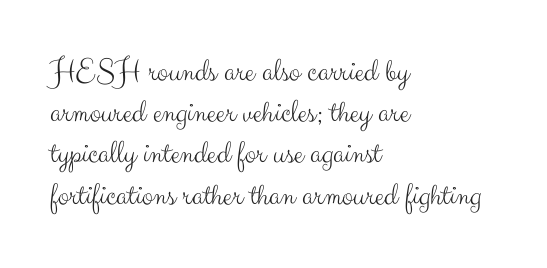
The image shows 33 px light sans-serif type; set left-aligned, normal line spacing (1.25x), normal letter spacing, not underlined; medium stroke contrast and a small x-height.
